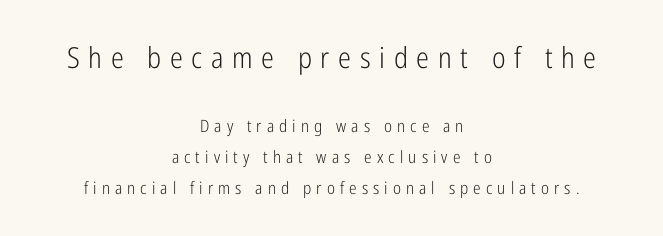
Loose tracking; the words dissolve into strings of separated letters. The font's upright variant was chosen for this text. The baseline area is clear. The typesetting does not lean heavy: it is not bold. Size hierarchy here favors the leading block over the trailing one. Does the copy run flush right? No — it is centered line by line.
